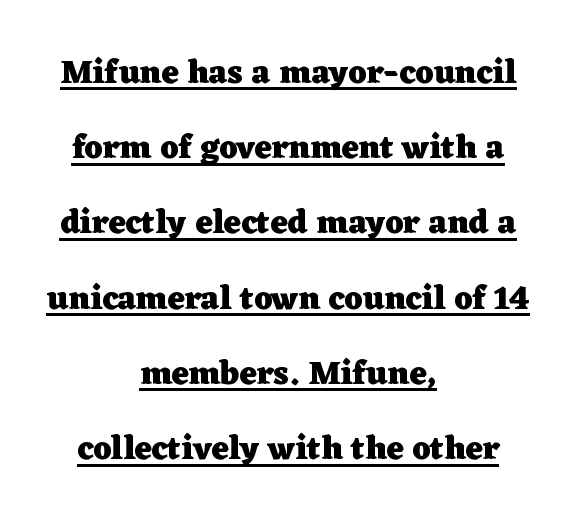
The image shows 33 px heavy, wide serif type, upright; set centered, loose line spacing (2.28x), normal letter spacing, underlined; low stroke contrast and a medium x-height.
